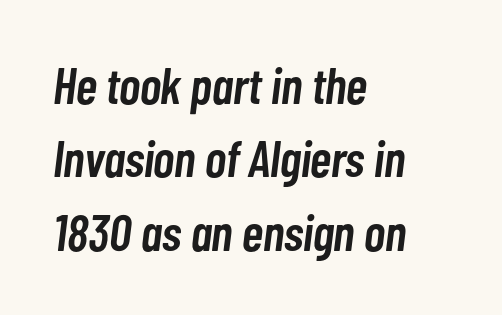
Q: Is the text bold? A: Semi-bold.
Q: Is the text italic (slanted)? A: Yes, it leans right by about 7 degrees.
Q: Is the text underlined? A: No.
Q: How is the paragraph aligned? A: Left-aligned.
Q: Is the spacing between letters normal or unusually wide? A: Normal.
Q: Is the spacing between lines tight, normal or loose? A: Normal.
Q: Width (condensed, normal, or wide)? A: Condensed.
Q: Stroke contrast? A: Low.
Q: x-height? A: Medium.
Q: Monospaced? A: No.
